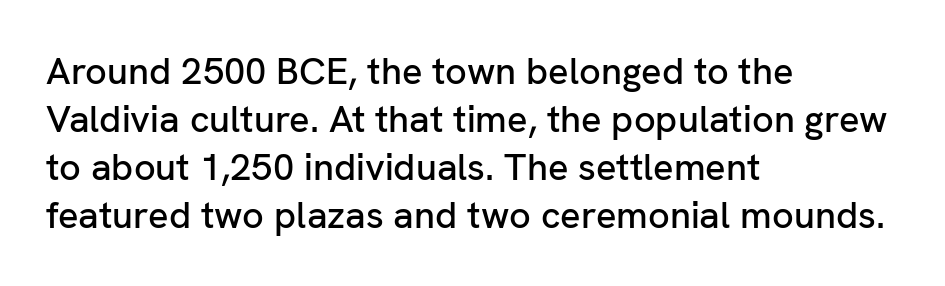
{"serif": "no", "italic": "no", "width": "normal", "stroke_contrast": "low", "x_height": "medium", "monospaced": "no", "underline": "no", "align": "left", "line_spacing": "normal", "line_spacing_ratio": 1.26, "letter_spacing": "normal", "letter_spacing_em": 0.0, "glyph_px": 38}
